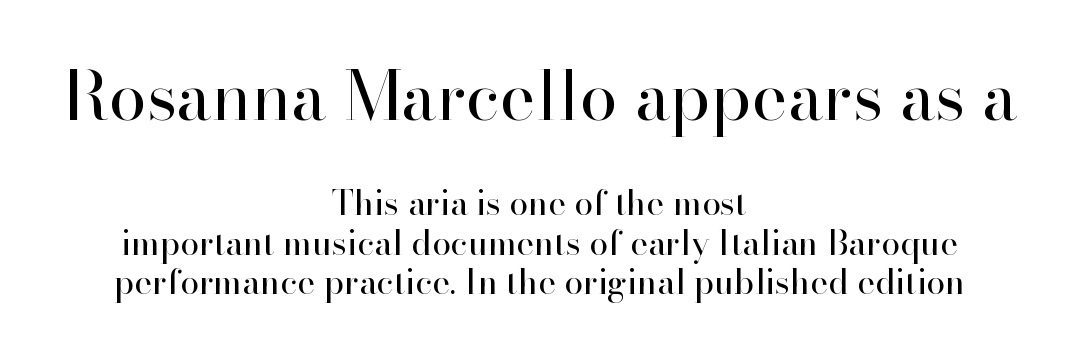
{"serif": "yes", "italic": "no", "bold": "no", "weight": "regular", "width": "normal", "stroke_contrast": "high", "x_height": "small", "monospaced": "no", "underline": "no", "align": "center", "line_spacing_ratio": 1.16, "letter_spacing": "normal", "letter_spacing_em": 0.0, "larger_block": "first", "size_ratio": 2.0, "glyph_px": 68}
